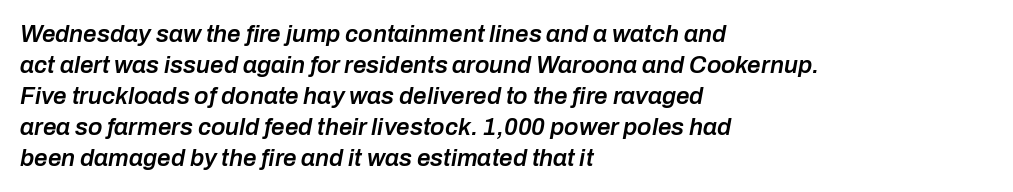
Q: Is the text bold? A: Semi-bold.
Q: Is the text italic (slanted)? A: Yes, it leans right by about 10 degrees.
Q: Is the text underlined? A: No.
Q: How is the paragraph aligned? A: Left-aligned.
Q: Is the spacing between letters normal or unusually wide? A: Normal.
Q: Is the spacing between lines tight, normal or loose? A: Normal.
